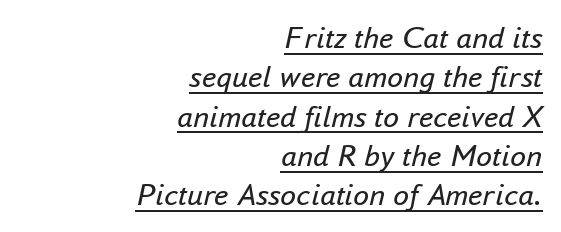
The image shows 32 px regular-weight type, italic (leaning right); set right-aligned, line spacing 1.23x, normal letter spacing, underlined; low stroke contrast and a small x-height.
